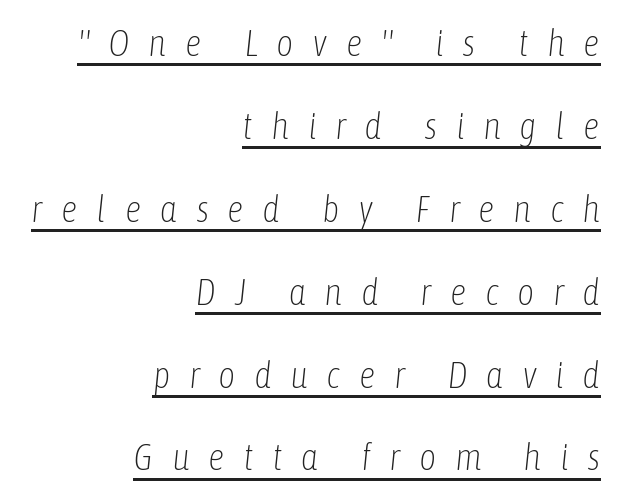
The string is rendered with underlining switched on. Someone cranked the tracking dial way up on this one. Horizontally, the lines are justified to the trailing edge only. Notice how the stems are inclined rather than vertical — that's the hallmark of italics. The letters advance in unequal steps, a hallmark of proportional type.
